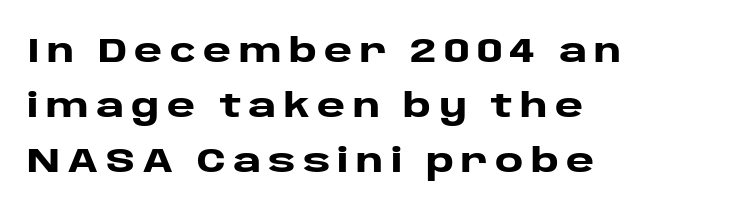
The image shows 34 px heavy, wide sans-serif type, upright; set left-aligned, normal line spacing (1.62x), unusually wide letter spacing (+0.21 em), not underlined; low stroke contrast and a large x-height.
